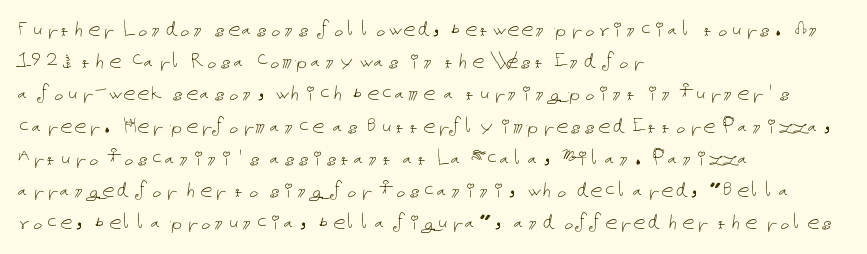
The image shows 25 px text type, upright; set left-aligned, normal line spacing (1.29x), normal letter spacing, not underlined.
